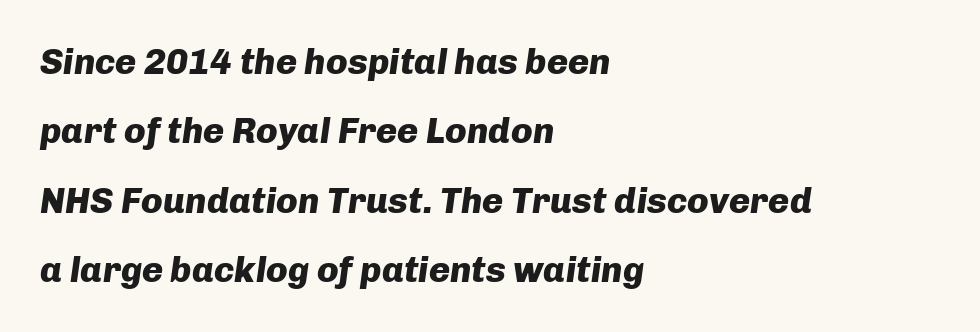
The image shows 36 px heavy type, italic (leaning right); set left-aligned, loose line spacing (1.93x), normal letter spacing, not underlined; low stroke contrast and a medium x-height.
